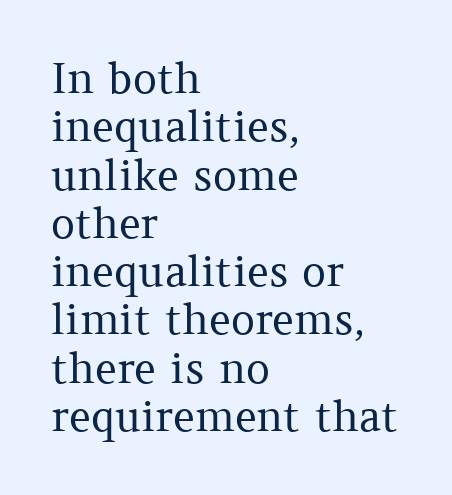
Notice how the stems are strictly vertical — no italics here. Look at the tracking — it's just the regular setting, nothing added. The passage shown is not underscored anywhere. Reading down the block, your eye returns to a fixed left position each line. Is this a heavy cut? Hardly; it is regular or lighter. Looks like regular typesetting: each glyph gets only the width it needs.
